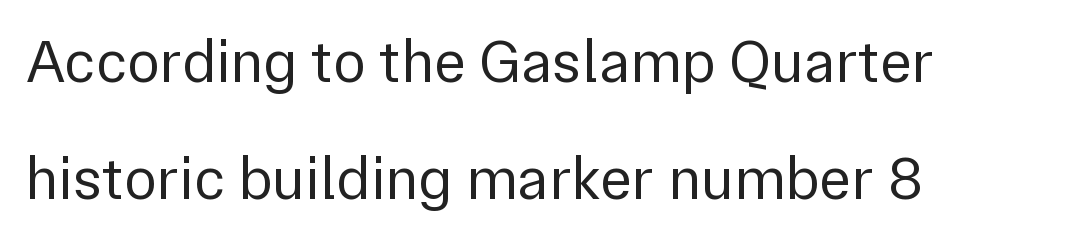
The image shows 61 px regular-weight sans-serif type, upright; set left-aligned, loose line spacing (1.92x), normal letter spacing, not underlined; a medium x-height.
